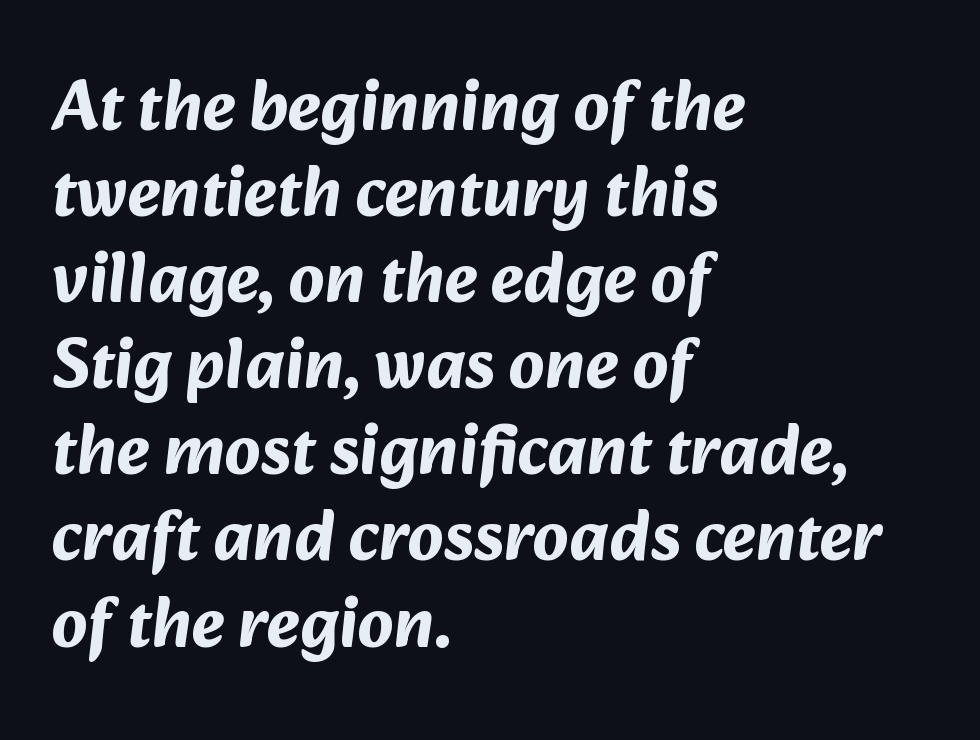
Is this a fixed-width face? No — the glyphs have proportional, varying widths. The paragraph shown leans on its left margin. The designer went with a sans here, leaving each stem footless. Just letters on the line, the space beneath them empty. The glyphs have the mass of a bold cut.
